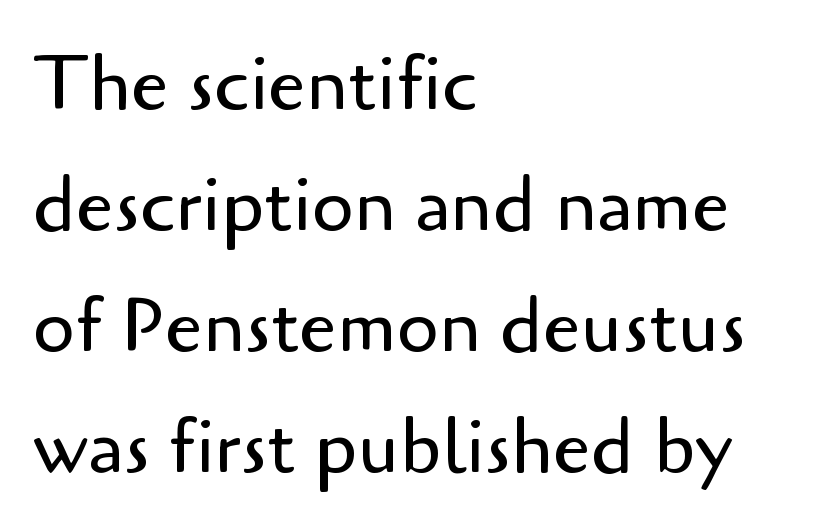
{"serif": "no", "italic": "no", "bold": "no", "weight": "regular", "width": "normal", "stroke_contrast": "low", "x_height": "small", "monospaced": "no", "underline": "no", "align": "left", "line_spacing": "normal", "line_spacing_ratio": 1.59, "letter_spacing": "normal", "letter_spacing_em": 0.0, "glyph_px": 76}
